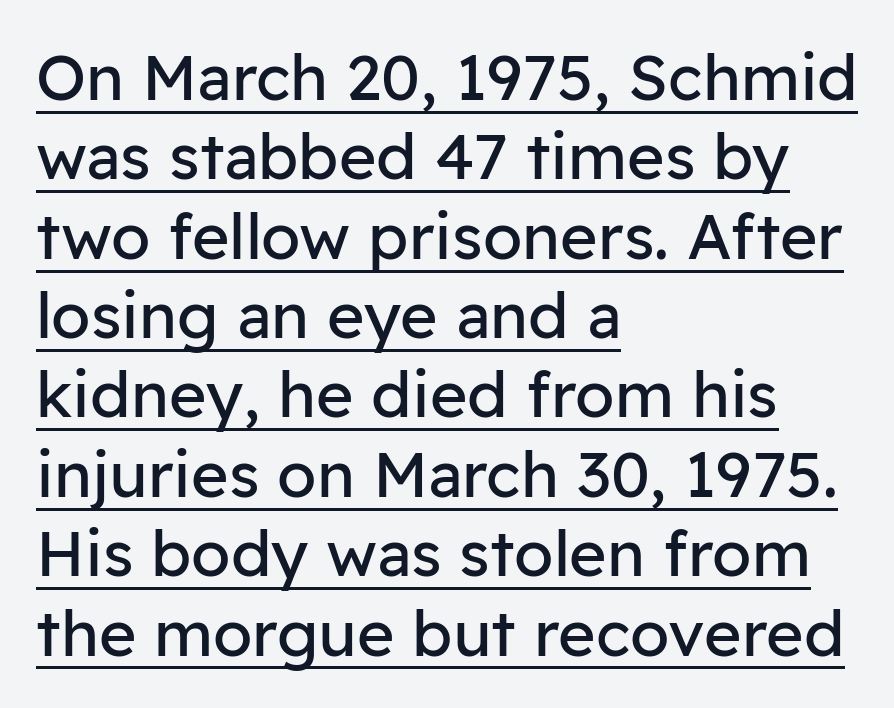
Somebody hit Ctrl+U on this one — the words are underlined. The letters carry no serifs — their stems end cleanly without finishing strokes. This sample uses an upright cut, with every glyph sitting square on the baseline. Observe the ordinary spacing: letters are neighbours, not strangers. Where is the straight margin? On the left.
